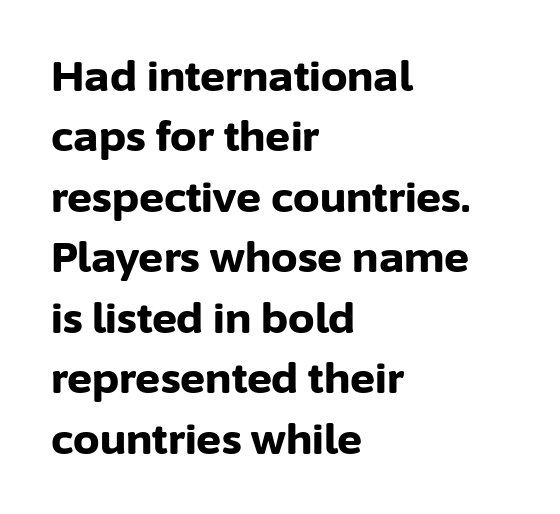
Alignment: flush left. The type is set solid horizontally, with unmodified tracking. Compared with an ordinary text face, these strokes are far heavier — a full bold. Examine the stroke ends and you'll find no serifs. The specimen reads as upright at a glance.
